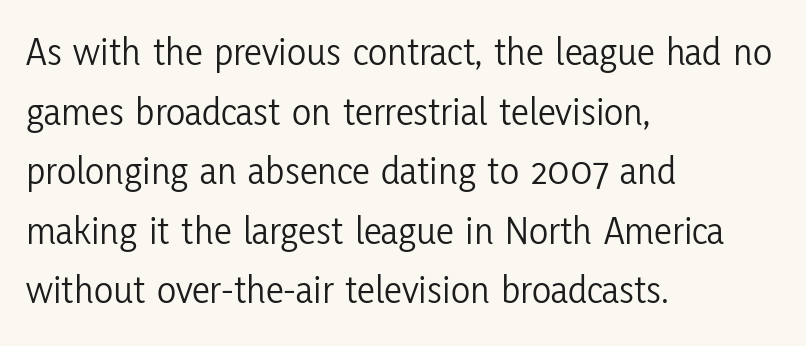
Q: Is the text bold? A: No.
Q: Is the text italic (slanted)? A: No, it is upright.
Q: Is the typeface a serif or a sans-serif typeface? A: Sans-serif.
Q: Is the text underlined? A: No.
Q: How is the paragraph aligned? A: Left-aligned.
Q: Is the spacing between letters normal or unusually wide? A: Normal.
Q: Is the spacing between lines tight, normal or loose? A: Normal.
Q: Width (condensed, normal, or wide)? A: Condensed.
Q: Stroke contrast? A: Low.
Q: x-height? A: Medium.
Q: Monospaced? A: No.
